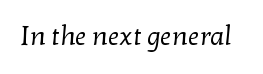
{"bold": "no", "underline": "no", "letter_spacing": "normal", "letter_spacing_em": 0.0, "glyph_px": 26}
